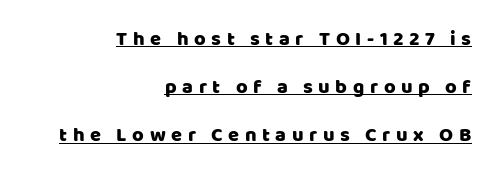
The words here are underlined. This sample uses an upright cut, with every glyph sitting square on the baseline. The lines are spread far apart with generous leading. Observe the wide spacing: letters keep a clear distance from each other. Does the copy run flush right? Yes — the right margin is perfectly even.
